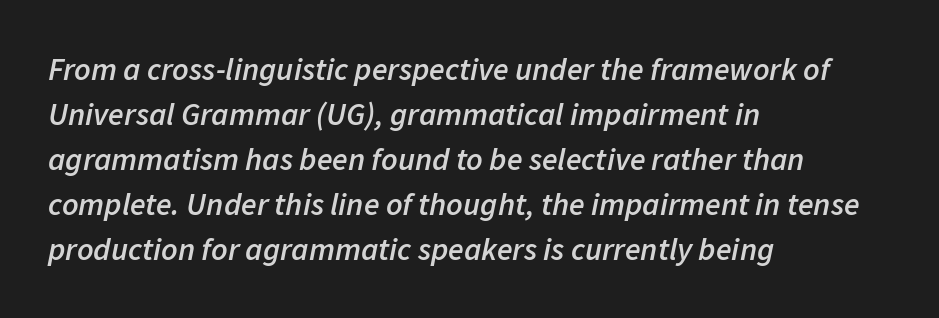
Q: Is the text bold? A: Semi-bold.
Q: Is the text italic (slanted)? A: Yes, it leans right by about 11 degrees.
Q: Is the text underlined? A: No.
Q: How is the paragraph aligned? A: Left-aligned.
Q: Is the spacing between letters normal or unusually wide? A: Normal.
Q: Is the spacing between lines tight, normal or loose? A: Normal.
Q: Width (condensed, normal, or wide)? A: Normal.
Q: Stroke contrast? A: Low.
Q: x-height? A: Medium.
Q: Monospaced? A: No.
